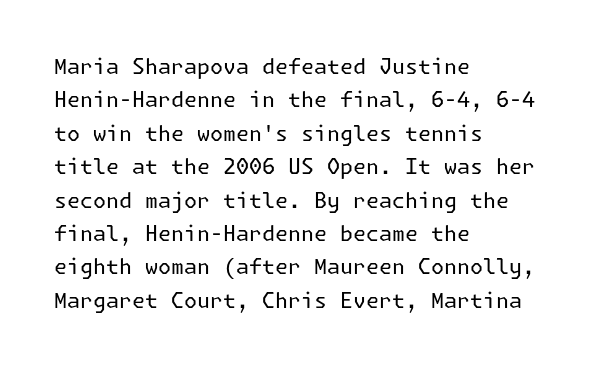
Q: Is the text bold? A: No.
Q: Is the text italic (slanted)? A: No, it is upright.
Q: Is the text underlined? A: No.
Q: How is the paragraph aligned? A: Left-aligned.
Q: Is the spacing between letters normal or unusually wide? A: Normal.
Q: Is the spacing between lines tight, normal or loose? A: Normal.
